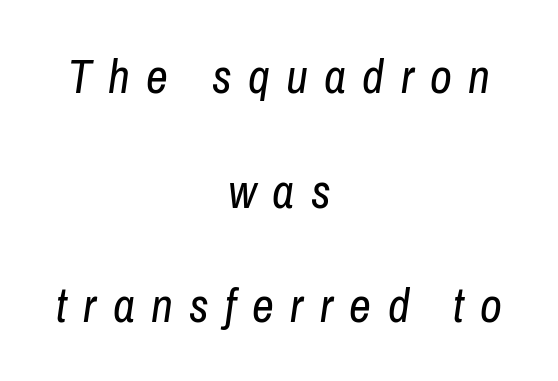
Q: Is the text bold? A: No.
Q: Is the text italic (slanted)? A: Yes, it leans right by about 8 degrees.
Q: Is the text underlined? A: No.
Q: How is the paragraph aligned? A: Centered.
Q: Is the spacing between letters normal or unusually wide? A: Unusually wide.
Q: Is the spacing between lines tight, normal or loose? A: Loose.
Q: Width (condensed, normal, or wide)? A: Condensed.
Q: Stroke contrast? A: Low.
Q: x-height? A: Medium.
Q: Monospaced? A: No.
